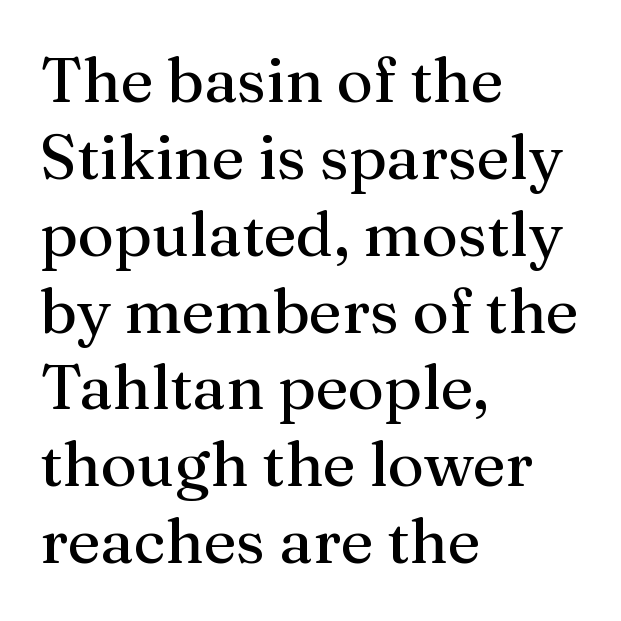
Q: Is the text bold? A: No.
Q: Is the text italic (slanted)? A: No, it is upright.
Q: Is the typeface a serif or a sans-serif typeface? A: Serif.
Q: Is the text underlined? A: No.
Q: How is the paragraph aligned? A: Left-aligned.
Q: Is the spacing between letters normal or unusually wide? A: Normal.
Q: Width (condensed, normal, or wide)? A: Normal.
Q: Stroke contrast? A: Medium.
Q: x-height? A: Medium.
Q: Monospaced? A: No.
